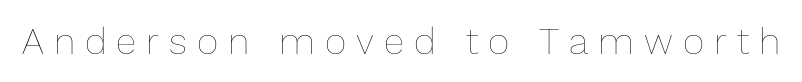
{"italic": "no", "bold": "no", "weight": "thin", "width": "normal", "stroke_contrast": "low", "x_height": "medium", "monospaced": "no", "underline": "no", "letter_spacing": "wide", "letter_spacing_em": 0.27, "glyph_px": 37}
